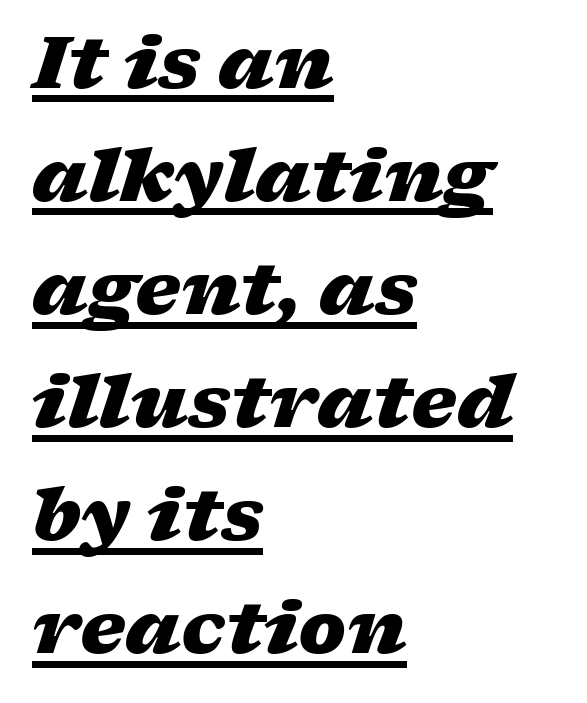
Q: Is the text bold? A: Yes.
Q: Is the text italic (slanted)? A: Yes, it leans right by about 17 degrees.
Q: Is the text underlined? A: Yes.
Q: How is the paragraph aligned? A: Left-aligned.
Q: Is the spacing between letters normal or unusually wide? A: Normal.
Q: Is the spacing between lines tight, normal or loose? A: Normal.
Q: Width (condensed, normal, or wide)? A: Wide.
Q: Stroke contrast? A: Low.
Q: x-height? A: Medium.
Q: Monospaced? A: No.
